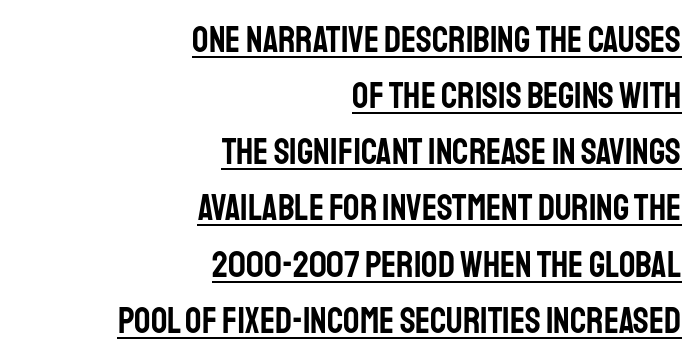
The image shows 36 px condensed sans-serif type, upright; set right-aligned, normal line spacing (1.56x), normal letter spacing, underlined; low stroke contrast and a large x-height.
